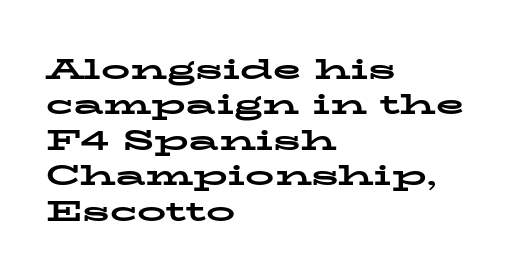
Yep, those are serifs on the letters. Does the weight exceed regular? Yes, all the way to bold. Is this a fixed-width face? No — the glyphs have proportional, varying widths. Casual observation: everything's shoved over to the left. The type is set solid horizontally, with unmodified tracking.
